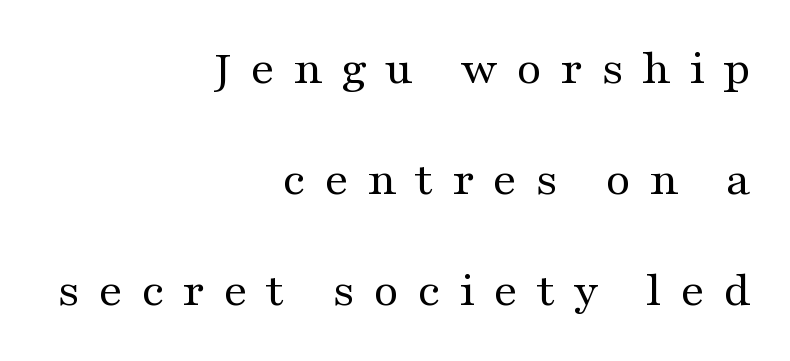
Q: Is the text bold? A: No.
Q: Is the text italic (slanted)? A: No, it is upright.
Q: Is the typeface a serif or a sans-serif typeface? A: Serif.
Q: Is the text underlined? A: No.
Q: How is the paragraph aligned? A: Right-aligned.
Q: Is the spacing between letters normal or unusually wide? A: Unusually wide.
Q: Is the spacing between lines tight, normal or loose? A: Loose.
Q: Width (condensed, normal, or wide)? A: Wide.
Q: Stroke contrast? A: Medium.
Q: x-height? A: Medium.
Q: Monospaced? A: No.
